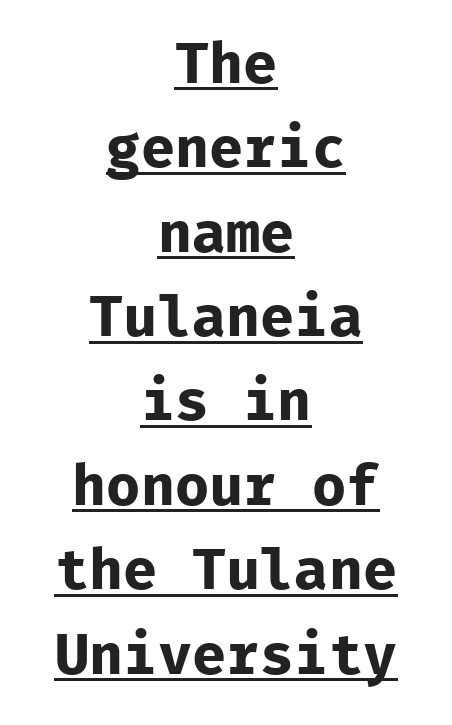
The image shows 57 px bold sans-serif type, upright, monospaced; set centered, normal line spacing (1.48x), normal letter spacing, underlined; low stroke contrast and a medium x-height.
